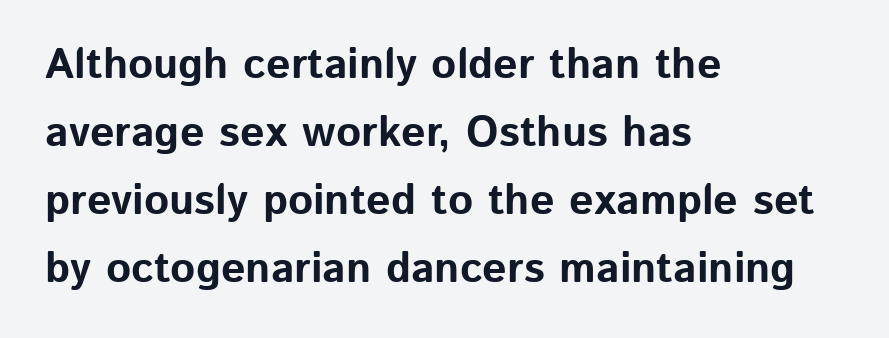
The image shows 43 px bold sans-serif type, upright; set left-aligned, normal line spacing (1.58x), normal letter spacing, not underlined; low stroke contrast and a medium x-height.
